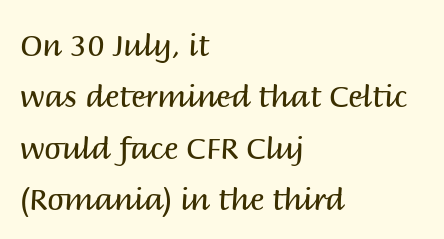
{"serif": "no", "bold": "no", "weight": "regular", "width": "normal", "stroke_contrast": "medium", "x_height": "large", "monospaced": "no", "underline": "no", "align": "left", "line_spacing_ratio": 1.71, "letter_spacing": "normal", "letter_spacing_em": 0.0, "glyph_px": 30}
